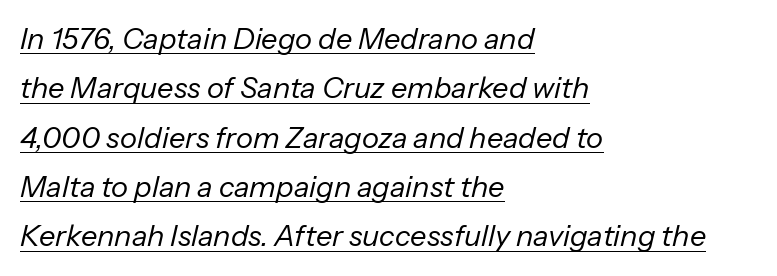
Honestly, the row spacing looks completely unremarkable. The lettering is marked with a stroke running underneath it. Standard letterfit; no display-style spreading of the glyphs. Is this a fixed-width face? No — the glyphs have proportional, varying widths. A classic flush-left, rag-right setting is used for this passage. No heavy texture on the line: the type isn't bold.
